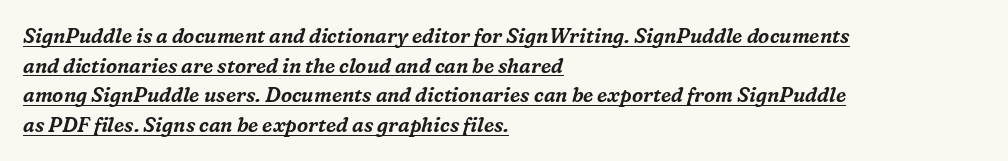
{"italic": "yes", "lean": "right", "slant_degrees": 16, "underline": "yes", "align": "left", "line_spacing": "normal", "line_spacing_ratio": 1.48, "letter_spacing": "normal", "letter_spacing_em": 0.0, "glyph_px": 20}
